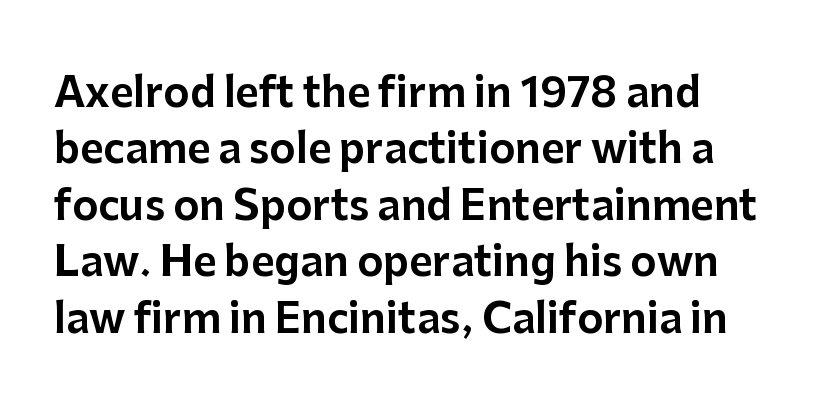
Q: Is the text italic (slanted)? A: No, it is upright.
Q: Is the typeface a serif or a sans-serif typeface? A: Sans-serif.
Q: Is the text underlined? A: No.
Q: Is the spacing between letters normal or unusually wide? A: Normal.
Q: Is the spacing between lines tight, normal or loose? A: Normal.
Q: Width (condensed, normal, or wide)? A: Normal.
Q: Stroke contrast? A: Low.
Q: x-height? A: Medium.
Q: Monospaced? A: No.
